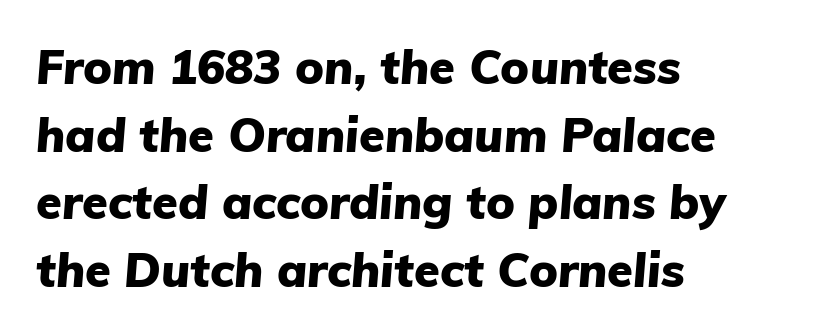
The string is rendered with underlining switched off. You'd pick this weight for a headline — it's a proper bold. You could not count columns in this text — the font is proportionally spaced. Successive baselines arrive at the customary interval.
